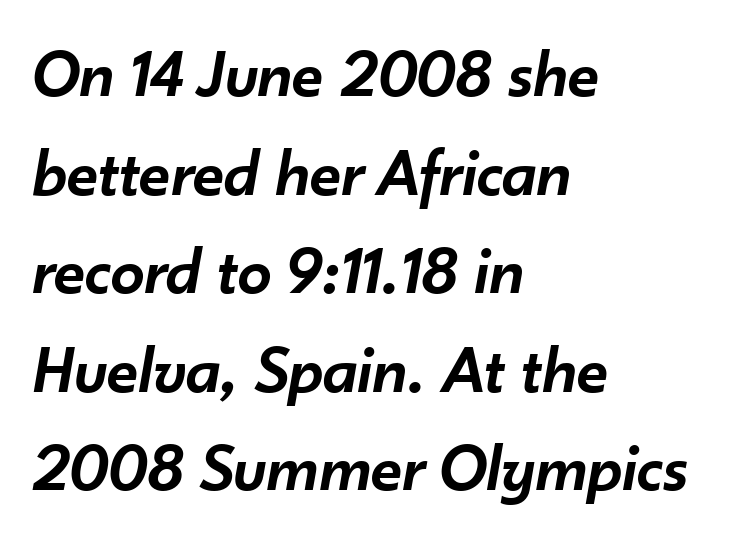
Q: Is the text bold? A: Semi-bold.
Q: Is the text italic (slanted)? A: Yes, it leans right by about 10 degrees.
Q: Is the text underlined? A: No.
Q: How is the paragraph aligned? A: Left-aligned.
Q: Is the spacing between letters normal or unusually wide? A: Normal.
Q: Is the spacing between lines tight, normal or loose? A: Normal.
Q: Width (condensed, normal, or wide)? A: Normal.
Q: Stroke contrast? A: Low.
Q: x-height? A: Small.
Q: Monospaced? A: No.
